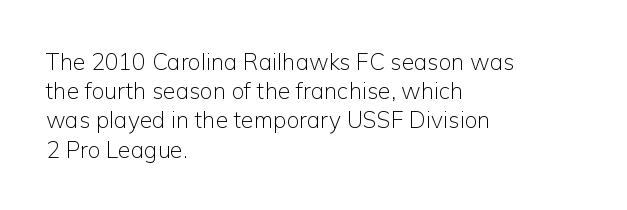
Q: Is the text bold? A: No.
Q: Is the text italic (slanted)? A: No, it is upright.
Q: Is the text underlined? A: No.
Q: How is the paragraph aligned? A: Left-aligned.
Q: Is the spacing between letters normal or unusually wide? A: Normal.
Q: Is the spacing between lines tight, normal or loose? A: Normal.
